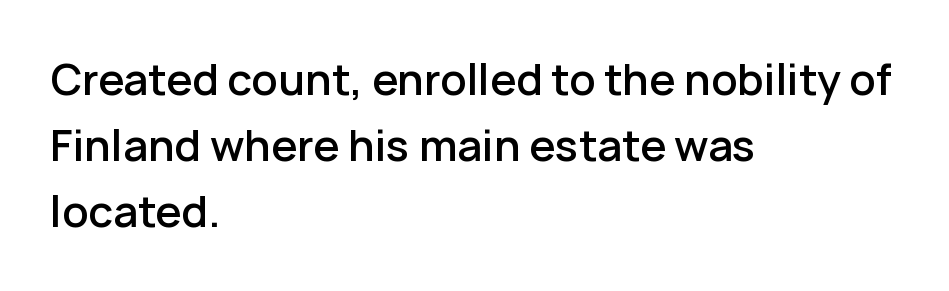
Glyph-to-glyph distance matches everyday printed text. Leading: standard. Note: no serifs on the glyphs. In CSS terms this would be text-align: left. Do the characters align in a grid? No, the font is proportional.
